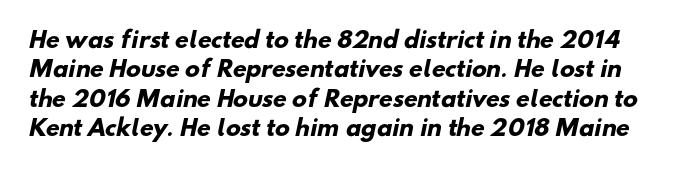
Q: Is the text bold? A: Yes.
Q: Is the text underlined? A: No.
Q: Is the spacing between letters normal or unusually wide? A: Normal.
Q: Is the spacing between lines tight, normal or loose? A: Normal.
